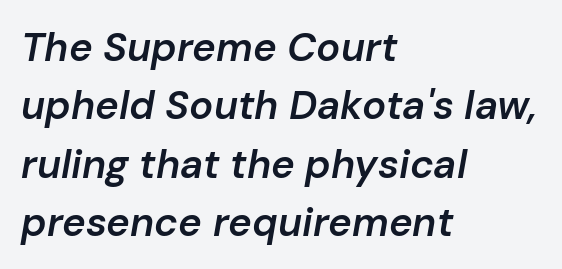
Q: Is the text bold? A: Semi-bold.
Q: Is the text italic (slanted)? A: Yes, it leans right by about 10 degrees.
Q: Is the text underlined? A: No.
Q: How is the paragraph aligned? A: Left-aligned.
Q: Is the spacing between letters normal or unusually wide? A: Normal.
Q: Is the spacing between lines tight, normal or loose? A: Normal.
Q: Width (condensed, normal, or wide)? A: Normal.
Q: Stroke contrast? A: Low.
Q: x-height? A: Medium.
Q: Monospaced? A: No.
